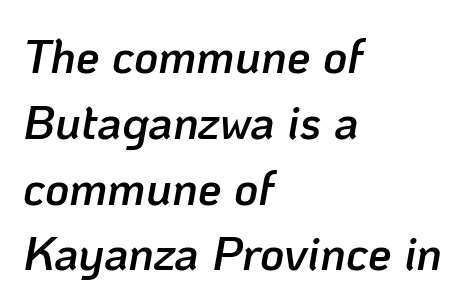
{"italic": "yes", "lean": "right", "slant_degrees": 10, "bold": "semi", "weight": "semibold", "width": "normal", "stroke_contrast": "low", "x_height": "medium", "monospaced": "no", "underline": "no", "align": "left", "line_spacing": "normal", "line_spacing_ratio": 1.4, "letter_spacing": "normal", "letter_spacing_em": 0.0, "glyph_px": 47}
